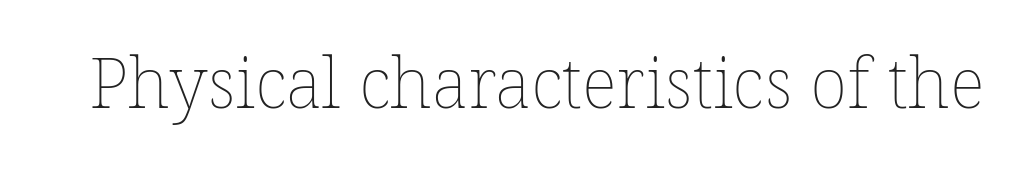
Tracking here is standard; glyphs follow each other at the usual distance. The passage shown is typed in a proportional face where columns would drift. Clear beneath every line of the passage. Stroke mass is kept to a normal reading level or below.
